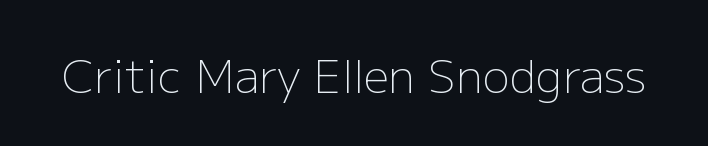
{"serif": "no", "italic": "no", "bold": "no", "weight": "light", "width": "normal", "stroke_contrast": "low", "x_height": "medium", "monospaced": "no", "underline": "no", "letter_spacing": "normal", "letter_spacing_em": 0.0, "glyph_px": 45}
